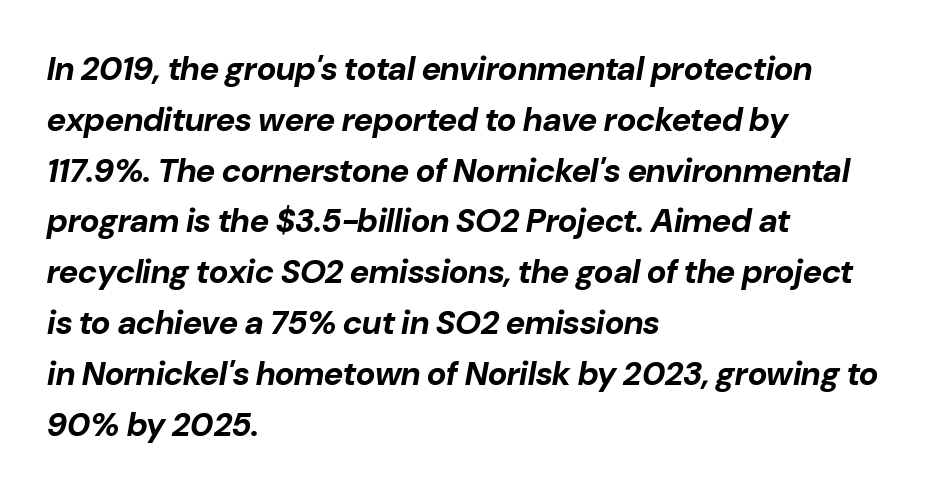
The image shows 33 px bold type, italic (leaning right); set left-aligned, normal line spacing (1.54x), normal letter spacing, not underlined; low stroke contrast and a medium x-height.
